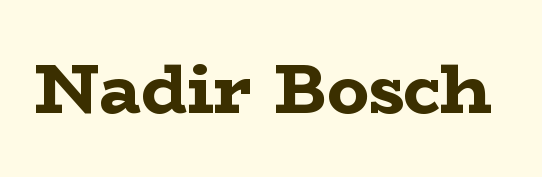
Q: Is the text bold? A: Yes.
Q: Is the text italic (slanted)? A: No, it is upright.
Q: Is the typeface a serif or a sans-serif typeface? A: Serif.
Q: Is the text underlined? A: No.
Q: Is the spacing between letters normal or unusually wide? A: Normal.
Q: Width (condensed, normal, or wide)? A: Wide.
Q: Stroke contrast? A: Low.
Q: x-height? A: Medium.
Q: Monospaced? A: No.
